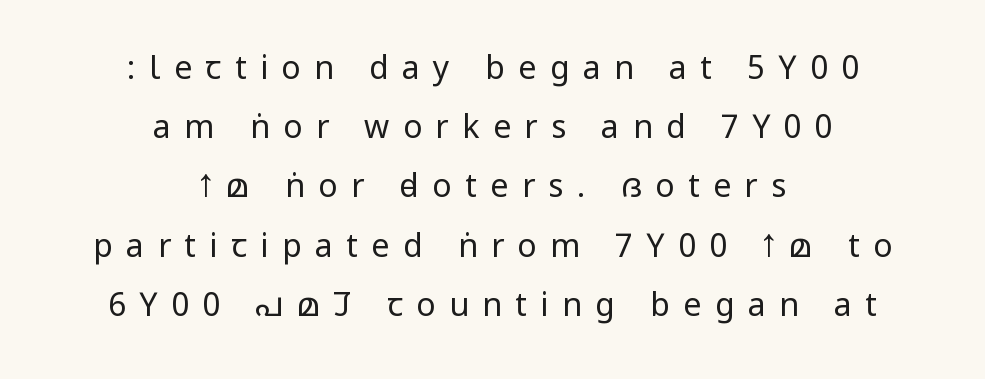
Q: Is the text bold? A: No.
Q: Is the text italic (slanted)? A: No, it is upright.
Q: Is the typeface a serif or a sans-serif typeface? A: Sans-serif.
Q: Is the text underlined? A: No.
Q: How is the paragraph aligned? A: Centered.
Q: Is the spacing between letters normal or unusually wide? A: Unusually wide.
Q: Width (condensed, normal, or wide)? A: Condensed.
Q: Stroke contrast? A: Low.
